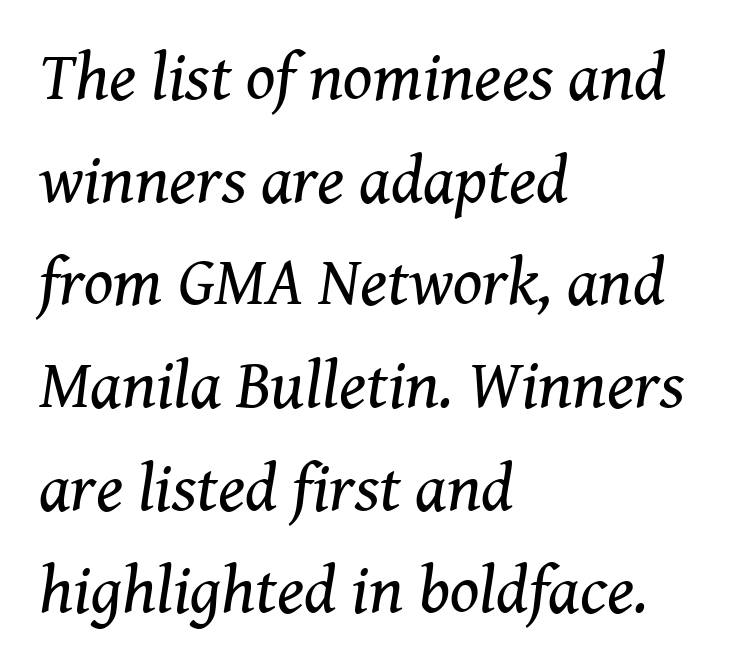
Q: Is the text bold? A: No.
Q: Is the text italic (slanted)? A: Yes, it leans right by about 8 degrees.
Q: Is the typeface a serif or a sans-serif typeface? A: Serif.
Q: Is the text underlined? A: No.
Q: How is the paragraph aligned? A: Left-aligned.
Q: Is the spacing between letters normal or unusually wide? A: Normal.
Q: Is the spacing between lines tight, normal or loose? A: Normal.
Q: Width (condensed, normal, or wide)? A: Normal.
Q: Stroke contrast? A: Medium.
Q: x-height? A: Medium.
Q: Monospaced? A: No.
